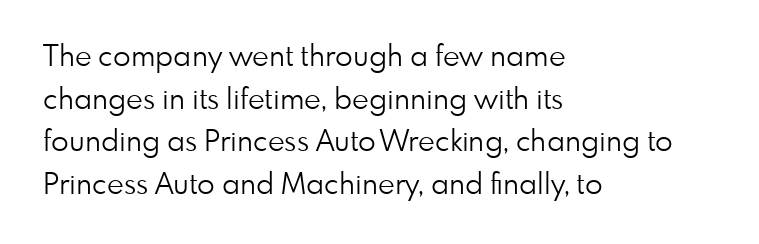
Character widths vary here, with narrow letters taking less room than wide ones. Rows of type keep a routine distance in the vertical direction. These lines keep a tight, regular rhythm from letter to letter. The letters carry no serifs — their stems end cleanly without finishing strokes. No letter is thick-stroked: the sample isn't bold.
